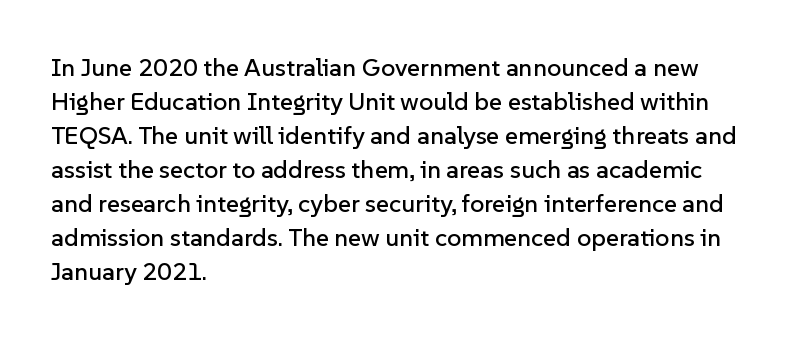
The image shows 25 px text type, upright; set left-aligned, normal line spacing (1.36x), normal letter spacing, not underlined.
